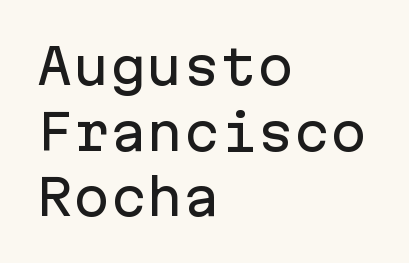
{"serif": "no", "italic": "no", "width": "normal", "stroke_contrast": "low", "x_height": "medium", "monospaced": "yes", "underline": "no", "align": "left", "line_spacing": "normal", "line_spacing_ratio": 1.34, "letter_spacing": "normal", "letter_spacing_em": 0.0, "glyph_px": 49}
